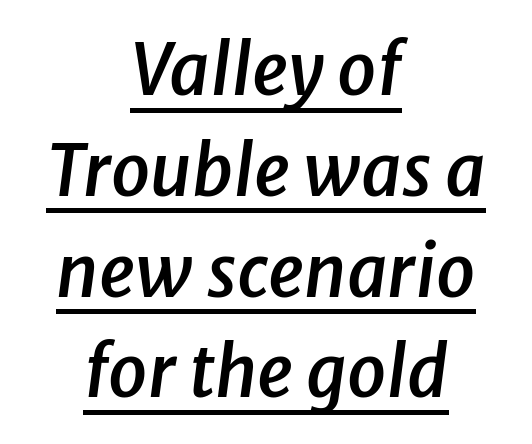
{"italic": "yes", "lean": "right", "slant_degrees": 8, "bold": "semi", "weight": "semibold", "width": "normal", "stroke_contrast": "low", "x_height": "medium", "monospaced": "no", "underline": "yes", "align": "center", "line_spacing": "normal", "line_spacing_ratio": 1.44, "letter_spacing": "normal", "letter_spacing_em": 0.0, "glyph_px": 70}
